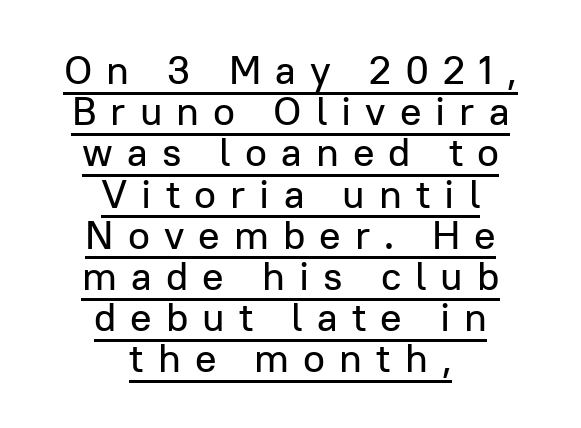
Substantial extra tracking has been applied to these lines. You could barely slide anything between these rows. Serifs: no, the terminals of the letterforms are clean. The setting favours the middle, as headings and verse often do. The letters advance in unequal steps, a hallmark of proportional type.
